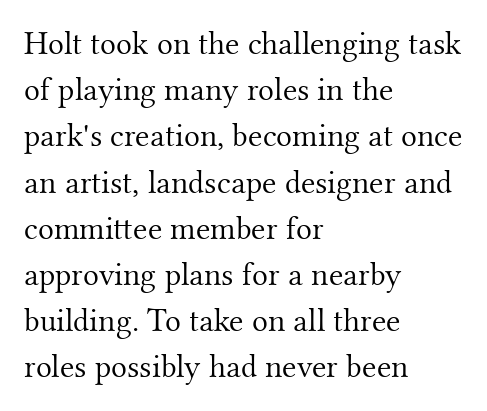
{"serif": "yes", "italic": "no", "bold": "no", "weight": "light", "width": "normal", "stroke_contrast": "medium", "x_height": "small", "monospaced": "no", "underline": "no", "align": "left", "line_spacing": "normal", "line_spacing_ratio": 1.4, "letter_spacing": "normal", "letter_spacing_em": 0.0, "glyph_px": 33}
